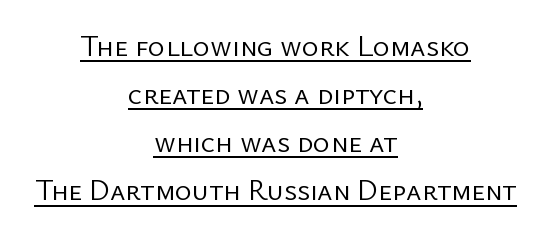
Q: Is the text bold? A: No.
Q: Is the text italic (slanted)? A: No, it is upright.
Q: Is the typeface a serif or a sans-serif typeface? A: Sans-serif.
Q: Is the text underlined? A: Yes.
Q: How is the paragraph aligned? A: Centered.
Q: Is the spacing between letters normal or unusually wide? A: Normal.
Q: Is the spacing between lines tight, normal or loose? A: Normal.
Q: Width (condensed, normal, or wide)? A: Normal.
Q: Stroke contrast? A: Low.
Q: x-height? A: Medium.
Q: Monospaced? A: No.
